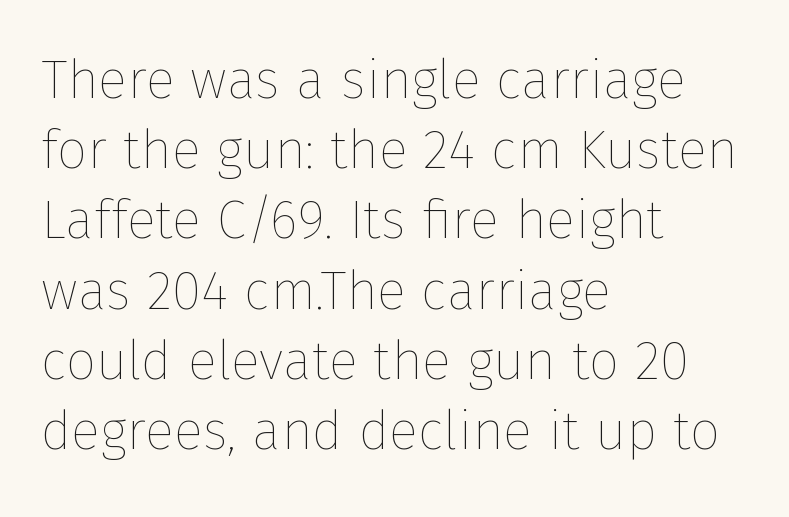
The image shows 54 px thin type, upright; set left-aligned, normal line spacing (1.3x), normal letter spacing, not underlined; low stroke contrast and a medium x-height.
